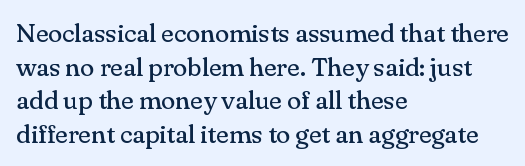
The image shows 26 px text type, upright; set left-aligned, normal line spacing (1.29x), normal letter spacing, not underlined.
